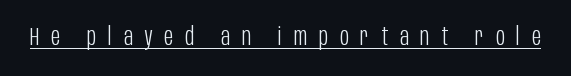
{"italic": "no", "bold": "no", "underline": "yes", "letter_spacing": "wide", "letter_spacing_em": 0.47, "glyph_px": 25}
